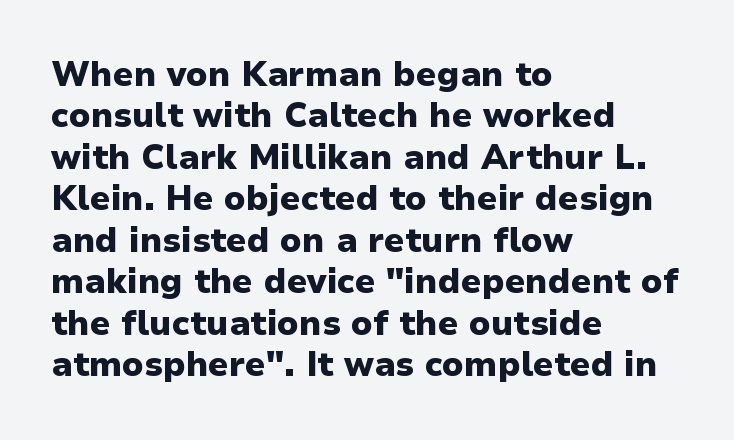
Q: Is the text bold? A: Yes.
Q: Is the text italic (slanted)? A: No, it is upright.
Q: Is the typeface a serif or a sans-serif typeface? A: Sans-serif.
Q: Is the text underlined? A: No.
Q: How is the paragraph aligned? A: Left-aligned.
Q: Is the spacing between letters normal or unusually wide? A: Normal.
Q: Width (condensed, normal, or wide)? A: Normal.
Q: Stroke contrast? A: Low.
Q: x-height? A: Medium.
Q: Monospaced? A: No.
